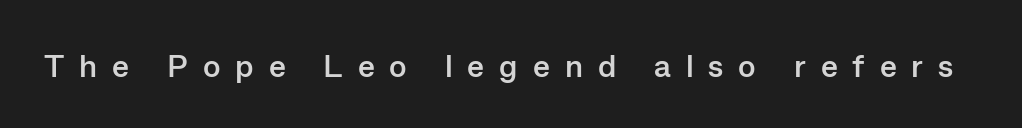
{"serif": "no", "italic": "no", "bold": "yes", "weight": "semibold", "width": "normal", "stroke_contrast": "low", "x_height": "medium", "monospaced": "no", "underline": "no", "letter_spacing": "wide", "letter_spacing_em": 0.47, "glyph_px": 32}
